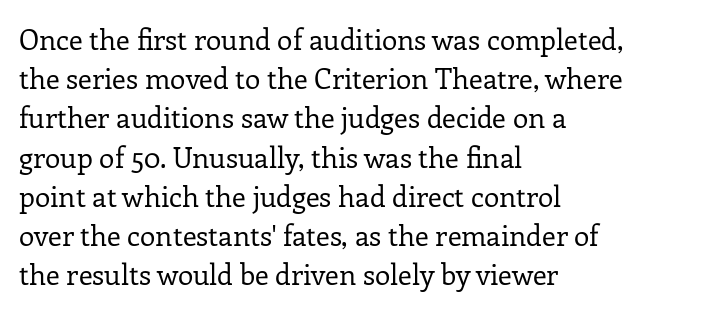
{"serif": "yes", "italic": "no", "bold": "no", "weight": "regular", "width": "normal", "stroke_contrast": "low", "x_height": "medium", "monospaced": "no", "underline": "no", "align": "left", "line_spacing": "normal", "line_spacing_ratio": 1.4, "letter_spacing": "normal", "letter_spacing_em": 0.0, "glyph_px": 28}
